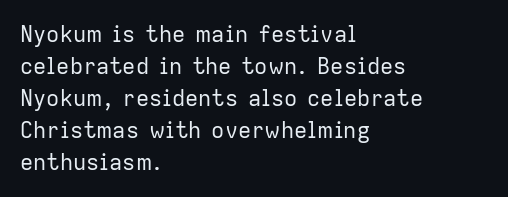
{"italic": "no", "bold": "no", "underline": "no", "align": "left", "line_spacing": "normal", "line_spacing_ratio": 1.45, "letter_spacing": "normal", "letter_spacing_em": 0.0, "glyph_px": 22}
